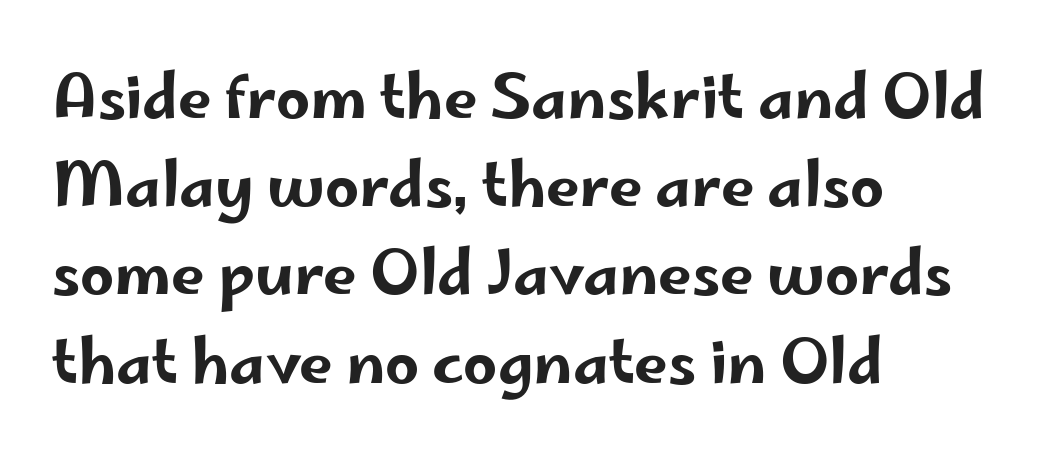
Q: Is the text italic (slanted)? A: No, it is upright.
Q: Is the typeface a serif or a sans-serif typeface? A: Sans-serif.
Q: Is the text underlined? A: No.
Q: How is the paragraph aligned? A: Left-aligned.
Q: Is the spacing between letters normal or unusually wide? A: Normal.
Q: Is the spacing between lines tight, normal or loose? A: Normal.
Q: Width (condensed, normal, or wide)? A: Wide.
Q: Stroke contrast? A: Low.
Q: x-height? A: Small.
Q: Monospaced? A: No.
